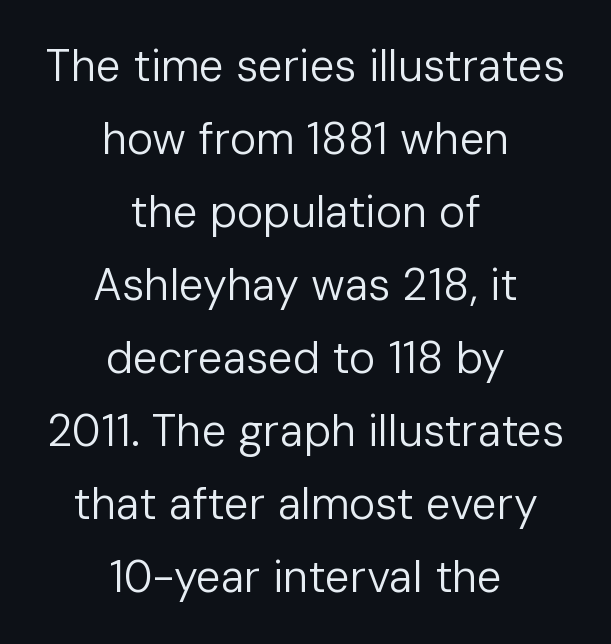
Here the designer chose a conventional face with non-uniform glyph widths. Just letters on the line, the space beneath them empty. The cut favours lightness, reaching ordinary text weight at its darkest. Neither beginnings nor endings align; midpoints do.
